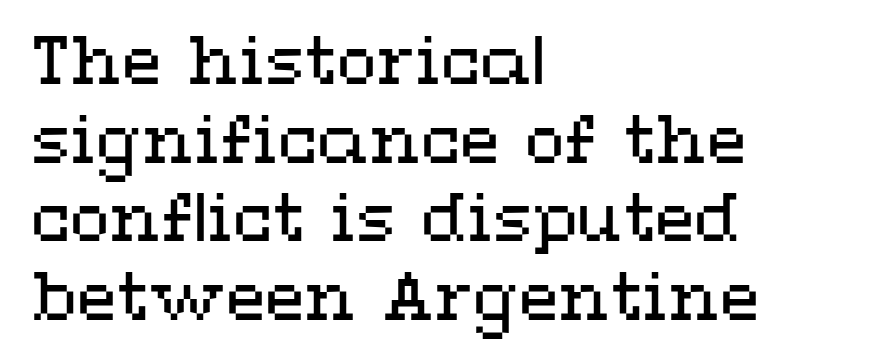
{"italic": "no", "bold": "no", "weight": "regular", "width": "wide", "stroke_contrast": "medium", "x_height": "medium", "monospaced": "no", "underline": "no", "align": "left", "line_spacing_ratio": 1.21, "letter_spacing": "normal", "letter_spacing_em": 0.0, "glyph_px": 65}
